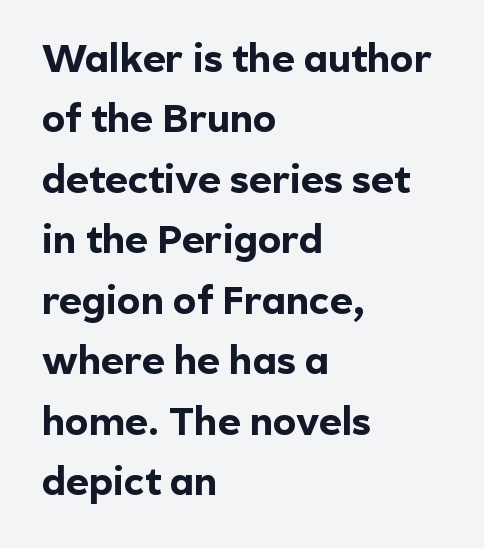
The image shows 39 px bold sans-serif type, upright; set left-aligned, normal line spacing (1.55x), normal letter spacing, not underlined; a medium x-height.
